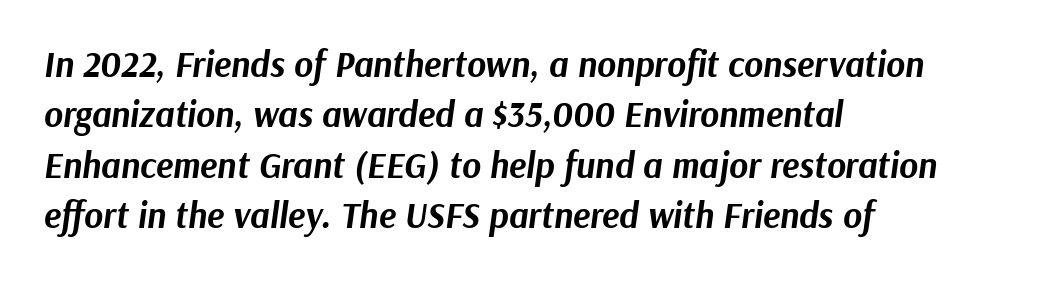
{"italic": "yes", "lean": "right", "slant_degrees": 9, "bold": "yes", "weight": "bold", "width": "normal", "stroke_contrast": "medium", "x_height": "medium", "monospaced": "no", "underline": "no", "align": "left", "line_spacing": "normal", "line_spacing_ratio": 1.4, "letter_spacing": "normal", "letter_spacing_em": 0.0, "glyph_px": 36}
